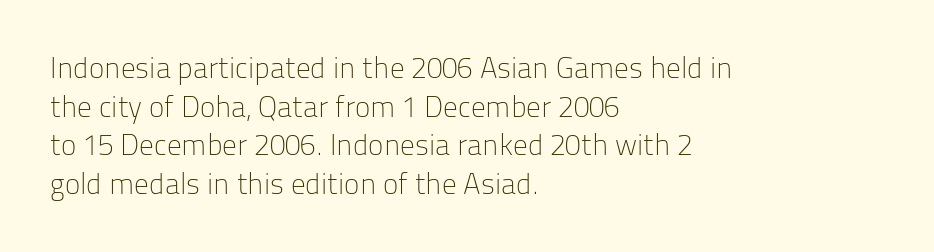
Q: Is the text bold? A: No.
Q: Is the text italic (slanted)? A: No, it is upright.
Q: Is the typeface a serif or a sans-serif typeface? A: Sans-serif.
Q: Is the text underlined? A: No.
Q: How is the paragraph aligned? A: Left-aligned.
Q: Is the spacing between letters normal or unusually wide? A: Normal.
Q: Is the spacing between lines tight, normal or loose? A: Normal.
Q: Width (condensed, normal, or wide)? A: Normal.
Q: Stroke contrast? A: Low.
Q: x-height? A: Medium.
Q: Monospaced? A: No.
